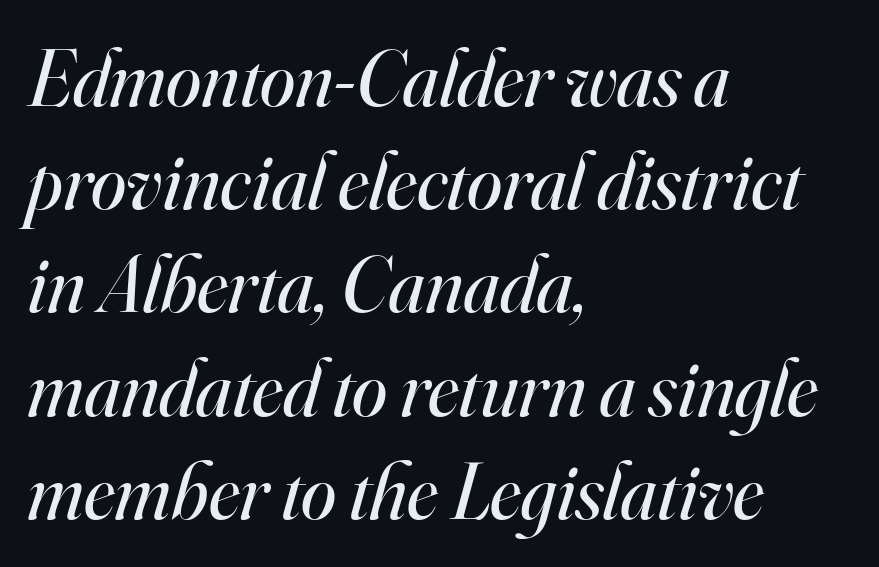
{"serif": "yes", "italic": "yes", "lean": "right", "slant_degrees": 16, "bold": "no", "weight": "regular", "width": "normal", "stroke_contrast": "high", "x_height": "small", "monospaced": "no", "underline": "no", "align": "left", "line_spacing": "normal", "line_spacing_ratio": 1.29, "letter_spacing": "normal", "letter_spacing_em": 0.0, "glyph_px": 80}
